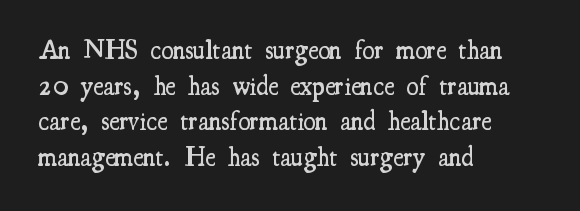
Q: Is the text bold? A: Semi-bold.
Q: Is the text italic (slanted)? A: No, it is upright.
Q: Is the text underlined? A: No.
Q: How is the paragraph aligned? A: Left-aligned.
Q: Is the spacing between letters normal or unusually wide? A: Normal.
Q: Is the spacing between lines tight, normal or loose? A: Normal.
